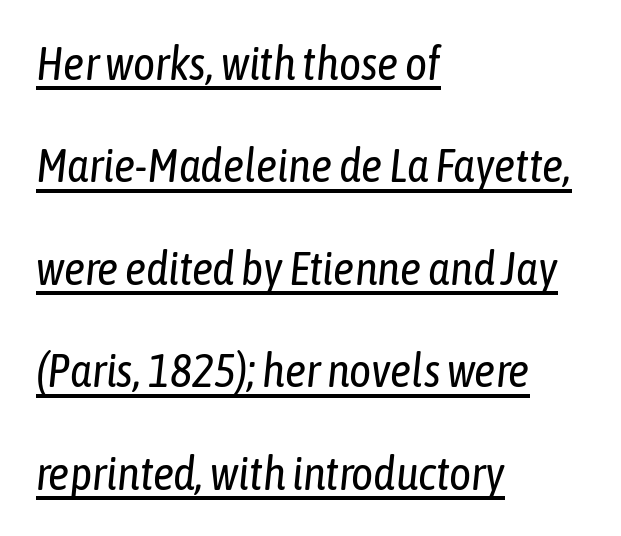
Q: Is the text bold? A: No.
Q: Is the text italic (slanted)? A: Yes, it leans right by about 6 degrees.
Q: Is the text underlined? A: Yes.
Q: How is the paragraph aligned? A: Left-aligned.
Q: Is the spacing between letters normal or unusually wide? A: Normal.
Q: Is the spacing between lines tight, normal or loose? A: Loose.
Q: Width (condensed, normal, or wide)? A: Condensed.
Q: Stroke contrast? A: Low.
Q: x-height? A: Medium.
Q: Monospaced? A: No.
